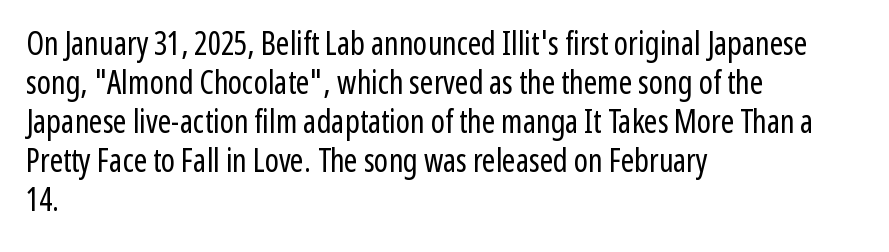
{"serif": "no", "italic": "no", "bold": "no", "weight": "regular", "width": "condensed", "stroke_contrast": "low", "x_height": "medium", "monospaced": "no", "underline": "no", "align": "left", "line_spacing_ratio": 1.22, "letter_spacing": "normal", "letter_spacing_em": 0.0, "glyph_px": 32}
